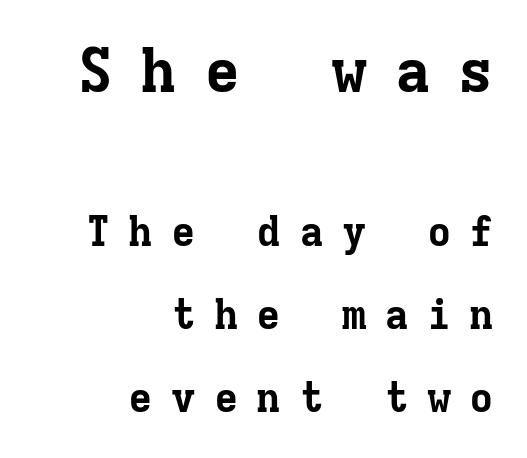
{"serif": "yes", "italic": "no", "bold": "yes", "weight": "bold", "width": "normal", "stroke_contrast": "low", "x_height": "medium", "monospaced": "yes", "underline": "no", "align": "right", "line_spacing": "loose", "line_spacing_ratio": 2.03, "letter_spacing": "wide", "letter_spacing_em": 0.44, "larger_block": "first", "size_ratio": 1.49, "glyph_px": 61}
